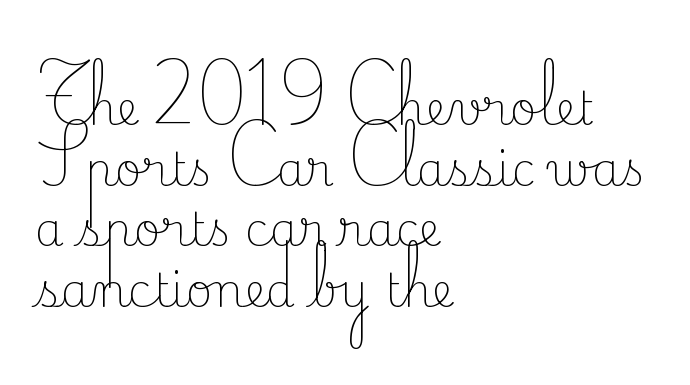
The image shows 46 px light serif type, upright; set left-aligned, normal line spacing (1.32x), normal letter spacing, not underlined; low stroke contrast and a small x-height.
